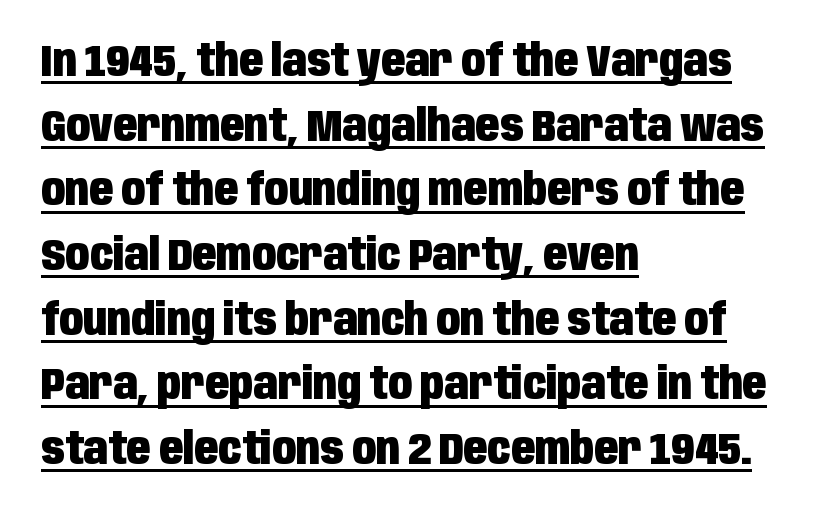
{"serif": "no", "italic": "no", "bold": "yes", "weight": "heavy", "width": "condensed", "stroke_contrast": "low", "x_height": "large", "monospaced": "no", "underline": "yes", "align": "left", "line_spacing": "normal", "line_spacing_ratio": 1.47, "letter_spacing": "normal", "letter_spacing_em": 0.0, "glyph_px": 44}
